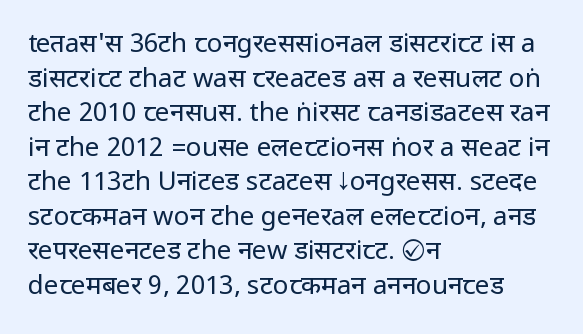
The image shows 26 px text type, upright; set left-aligned, normal line spacing (1.33x), normal letter spacing, not underlined.
